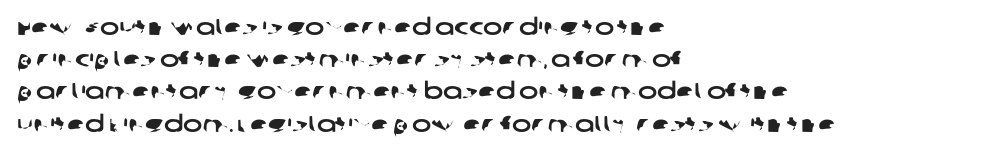
{"underline": "no", "align": "left", "line_spacing": "normal", "line_spacing_ratio": 1.4, "letter_spacing": "normal", "letter_spacing_em": 0.0, "glyph_px": 23}
